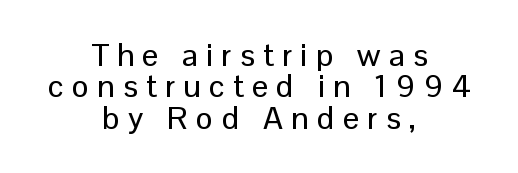
{"serif": "no", "italic": "no", "width": "normal", "stroke_contrast": "low", "x_height": "medium", "monospaced": "no", "underline": "no", "align": "center", "line_spacing": "tight", "line_spacing_ratio": 0.98, "letter_spacing": "wide", "letter_spacing_em": 0.26, "glyph_px": 32}
